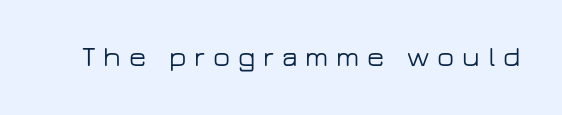
Q: Is the text italic (slanted)? A: No, it is upright.
Q: Is the typeface a serif or a sans-serif typeface? A: Sans-serif.
Q: Is the text underlined? A: No.
Q: Is the spacing between letters normal or unusually wide? A: Unusually wide.
Q: Width (condensed, normal, or wide)? A: Wide.
Q: Stroke contrast? A: Low.
Q: x-height? A: Medium.
Q: Monospaced? A: No.
